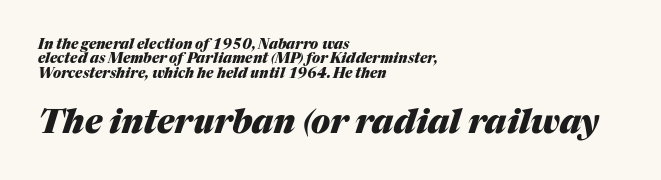
The image shows 33 px heavy type, italic (leaning right); set left-aligned, tight line spacing (1.02x), normal letter spacing, not underlined; the second (bottom) block is 2.36x larger; medium stroke contrast and a medium x-height.
